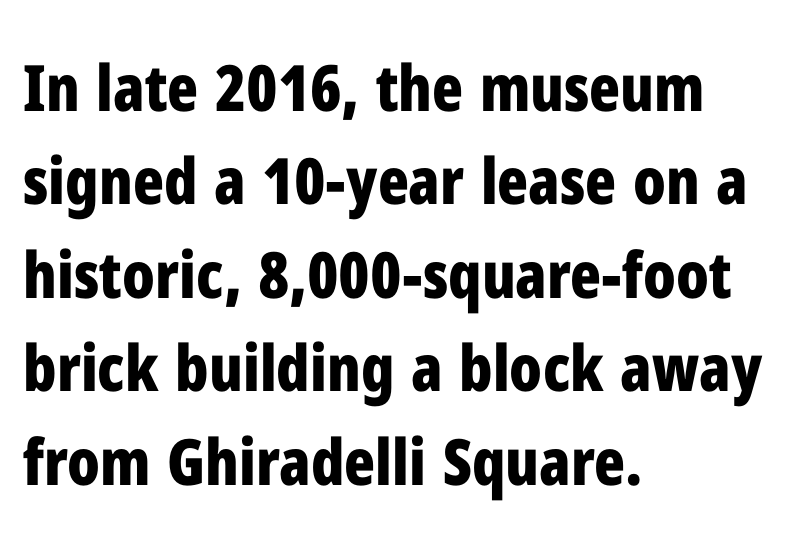
Q: Is the text bold? A: Yes.
Q: Is the text italic (slanted)? A: No, it is upright.
Q: Is the typeface a serif or a sans-serif typeface? A: Sans-serif.
Q: Is the text underlined? A: No.
Q: How is the paragraph aligned? A: Left-aligned.
Q: Is the spacing between letters normal or unusually wide? A: Normal.
Q: Is the spacing between lines tight, normal or loose? A: Normal.
Q: Width (condensed, normal, or wide)? A: Condensed.
Q: Stroke contrast? A: Low.
Q: x-height? A: Medium.
Q: Monospaced? A: No.
